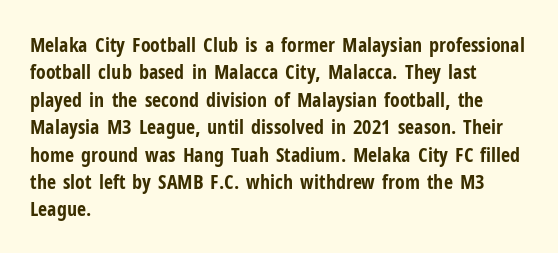
Here the glyphs are tracked normally, forming tight word shapes. The lettering stays uniformly vertical, giving the passage a roman look. The strokes are fattened all the way to bold. This sample keeps an unexceptional amount of space between lines. Underline: absent.
